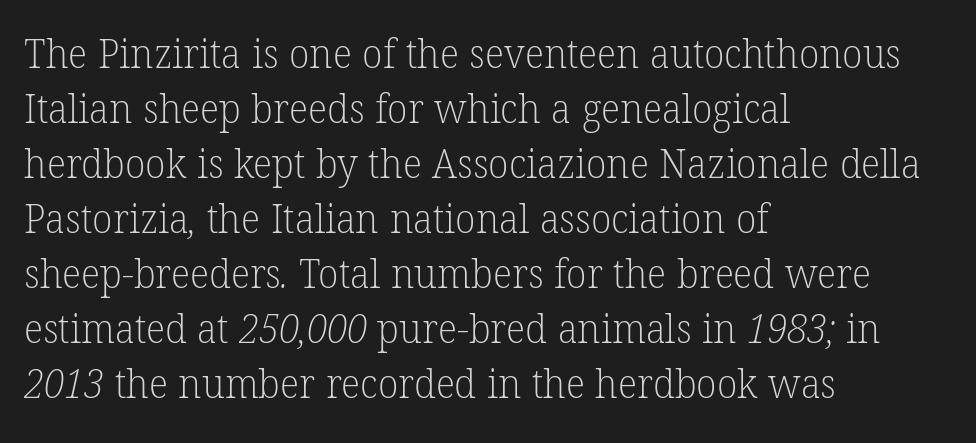
Rule under the text: the space is simply empty. Typographically, this falls in the serif category. The lines in this sample share a left origin and differ only in where they stop. Each letter keeps its own natural width here, so spacing adapts to shape. Short note: letters normally spaced.
